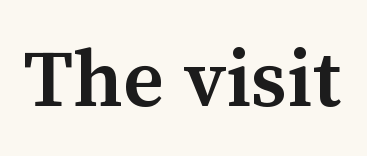
The image shows 80 px semibold serif type, upright; set normal letter spacing, not underlined; medium stroke contrast and a medium x-height.
